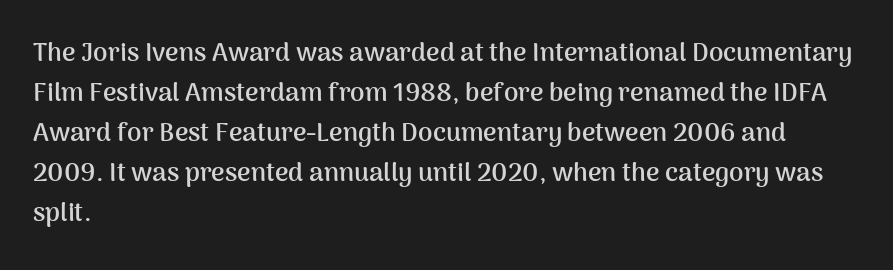
The letterforms sit shoulder to shoulder at normal distance. If you measured baseline to baseline, you'd find a middling distance. The specimen omits any rule beneath the text block's lines. These lines stack with their left ends in a neat column.
